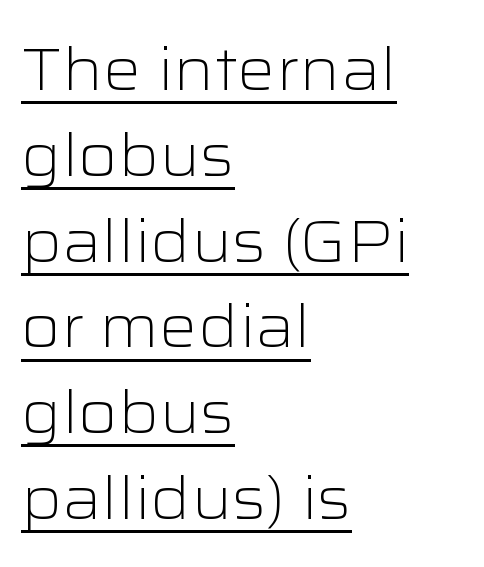
I'd call this a sans setting — the letters go barefoot. No extra tracking has been applied to these lines. No heavy texture on the line: the type isn't bold. The font's upright variant was chosen for this text.
